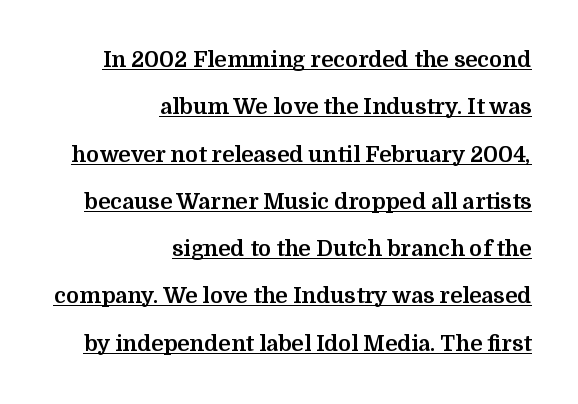
The image shows 22 px bold type, upright; set right-aligned, loose line spacing (2.15x), normal letter spacing, underlined.
